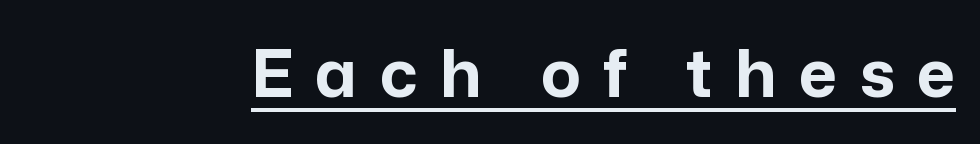
{"serif": "no", "italic": "no", "bold": "yes", "weight": "bold", "width": "normal", "stroke_contrast": "low", "x_height": "medium", "monospaced": "no", "underline": "yes", "letter_spacing": "wide", "letter_spacing_em": 0.34, "glyph_px": 66}
